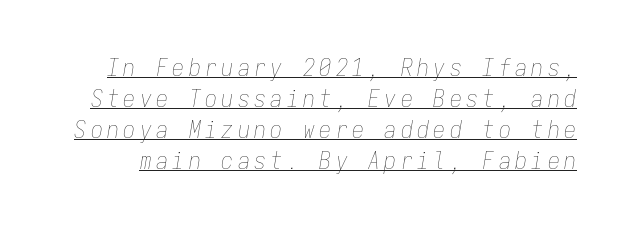
The image shows 24 px text type, italic (leaning right); set normal line spacing (1.29x), underlined.
